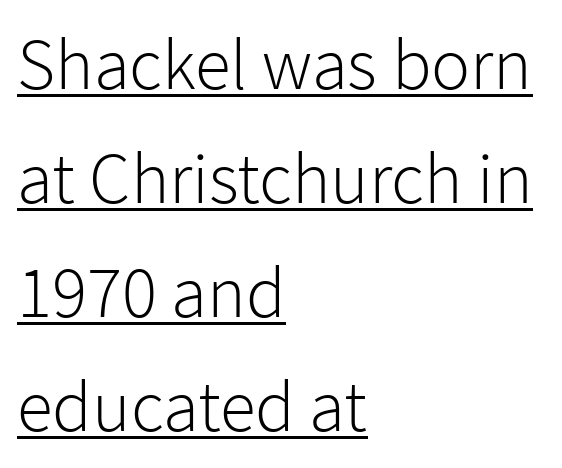
Q: Is the text bold? A: No.
Q: Is the text italic (slanted)? A: No, it is upright.
Q: Is the typeface a serif or a sans-serif typeface? A: Sans-serif.
Q: Is the text underlined? A: Yes.
Q: How is the paragraph aligned? A: Left-aligned.
Q: Is the spacing between letters normal or unusually wide? A: Normal.
Q: Is the spacing between lines tight, normal or loose? A: Normal.
Q: Width (condensed, normal, or wide)? A: Normal.
Q: Stroke contrast? A: Low.
Q: x-height? A: Medium.
Q: Monospaced? A: No.
